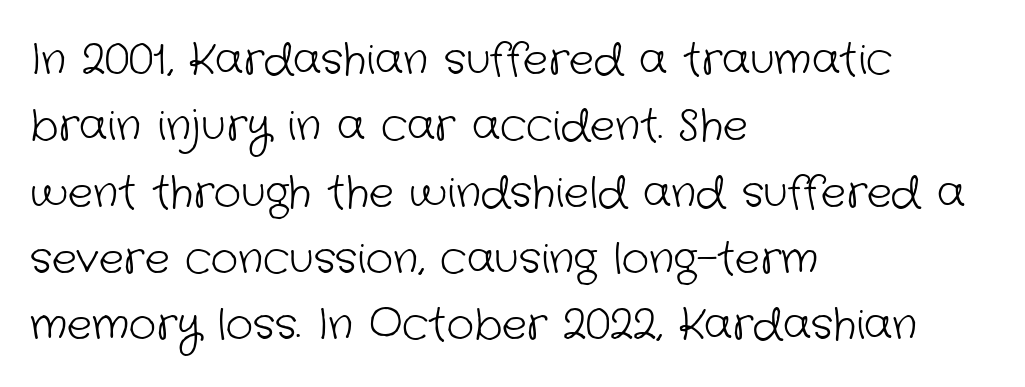
{"serif": "no", "bold": "no", "weight": "light", "width": "normal", "stroke_contrast": "low", "x_height": "medium", "monospaced": "no", "underline": "no", "align": "left", "line_spacing": "normal", "line_spacing_ratio": 1.58, "letter_spacing": "normal", "letter_spacing_em": 0.0, "glyph_px": 42}
